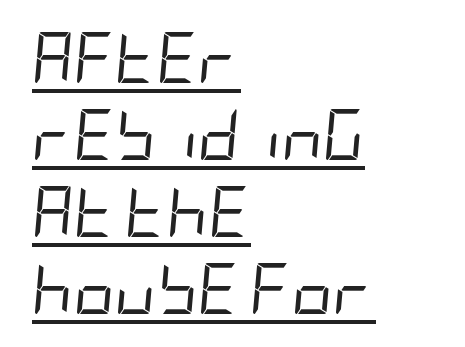
Q: Is the text bold? A: No.
Q: Is the text italic (slanted)? A: Yes, it leans right by about 5 degrees.
Q: Is the text underlined? A: Yes.
Q: How is the paragraph aligned? A: Left-aligned.
Q: Is the spacing between letters normal or unusually wide? A: Normal.
Q: Is the spacing between lines tight, normal or loose? A: Normal.
Q: Width (condensed, normal, or wide)? A: Condensed.
Q: Stroke contrast? A: Low.
Q: x-height? A: Large.
